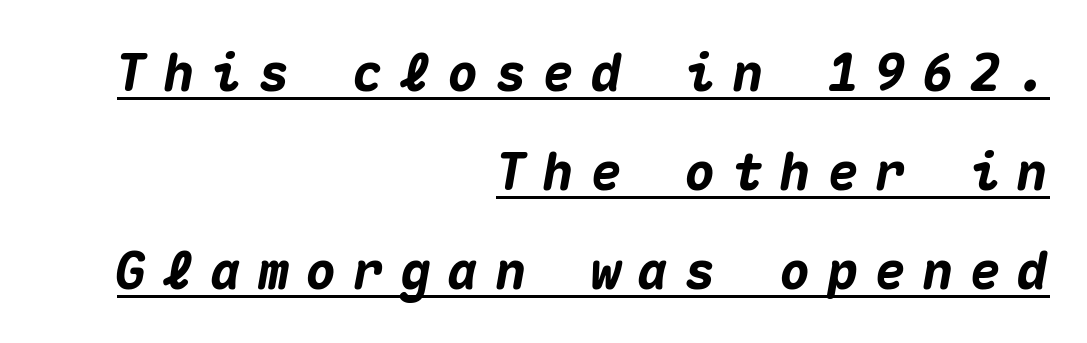
{"italic": "yes", "lean": "right", "slant_degrees": 10, "bold": "yes", "weight": "heavy", "width": "normal", "stroke_contrast": "medium", "x_height": "medium", "monospaced": "yes", "underline": "yes", "align": "right", "line_spacing": "loose", "line_spacing_ratio": 1.94, "letter_spacing": "wide", "letter_spacing_em": 0.33, "glyph_px": 51}
